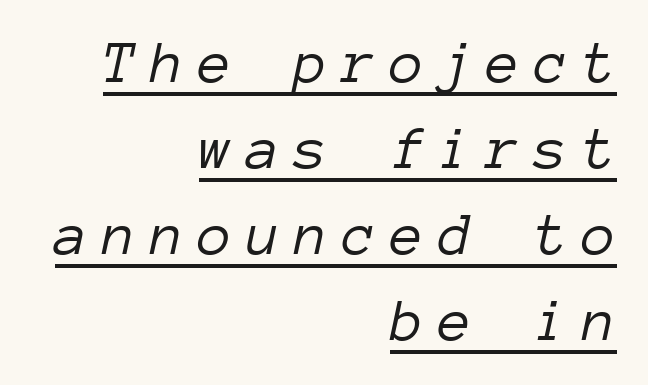
{"italic": "yes", "lean": "right", "slant_degrees": 12, "bold": "no", "weight": "light", "width": "normal", "stroke_contrast": "low", "x_height": "medium", "monospaced": "yes", "underline": "yes", "align": "right", "line_spacing": "normal", "line_spacing_ratio": 1.41, "letter_spacing": "wide", "letter_spacing_em": 0.24, "glyph_px": 61}
